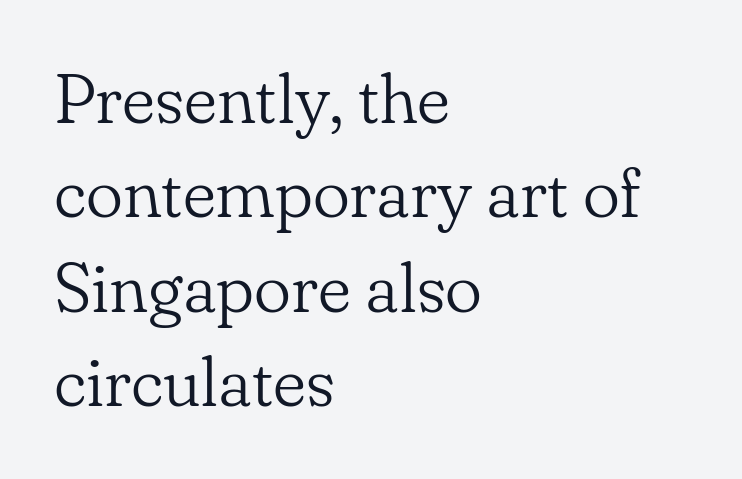
{"serif": "yes", "italic": "no", "bold": "no", "weight": "light", "width": "normal", "stroke_contrast": "low", "x_height": "small", "monospaced": "no", "underline": "no", "align": "left", "line_spacing": "normal", "line_spacing_ratio": 1.35, "letter_spacing": "normal", "letter_spacing_em": 0.0, "glyph_px": 70}
